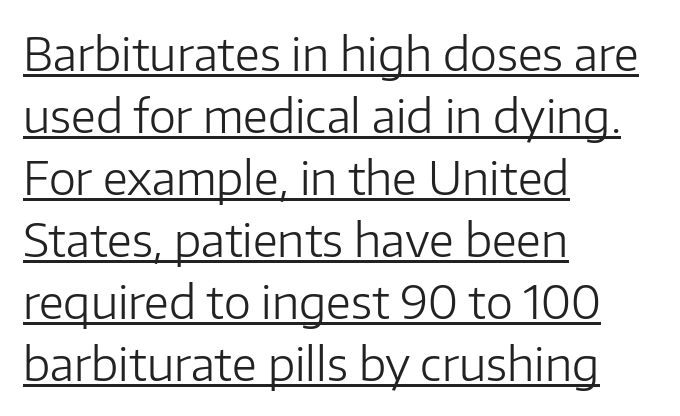
{"serif": "no", "italic": "no", "bold": "no", "weight": "light", "width": "normal", "stroke_contrast": "low", "x_height": "medium", "monospaced": "no", "underline": "yes", "align": "left", "line_spacing": "normal", "line_spacing_ratio": 1.35, "letter_spacing": "normal", "letter_spacing_em": 0.0, "glyph_px": 46}
